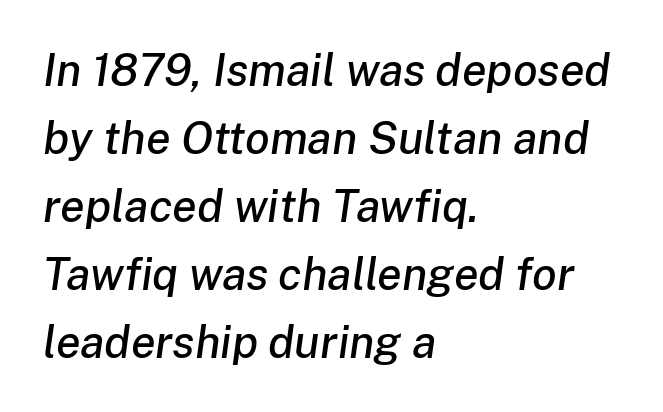
The image shows 45 px text type, italic (leaning right); set left-aligned, normal line spacing (1.51x), normal letter spacing, not underlined; low stroke contrast and a medium x-height.
